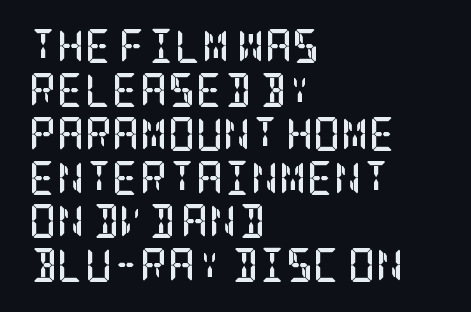
Q: Is the text bold? A: Yes.
Q: Is the text italic (slanted)? A: No, it is upright.
Q: Is the typeface a serif or a sans-serif typeface? A: Serif.
Q: Is the text underlined? A: No.
Q: How is the paragraph aligned? A: Left-aligned.
Q: Is the spacing between letters normal or unusually wide? A: Normal.
Q: Is the spacing between lines tight, normal or loose? A: Normal.
Q: Width (condensed, normal, or wide)? A: Condensed.
Q: Stroke contrast? A: Low.
Q: x-height? A: Large.
